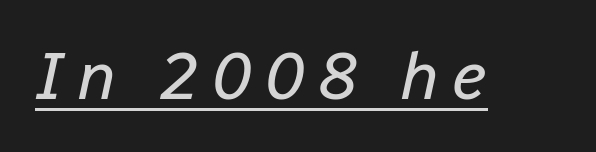
Q: Is the text bold? A: No.
Q: Is the text italic (slanted)? A: Yes, it leans right by about 12 degrees.
Q: Is the text underlined? A: Yes.
Q: Width (condensed, normal, or wide)? A: Normal.
Q: Stroke contrast? A: Low.
Q: x-height? A: Medium.
Q: Monospaced? A: No.
